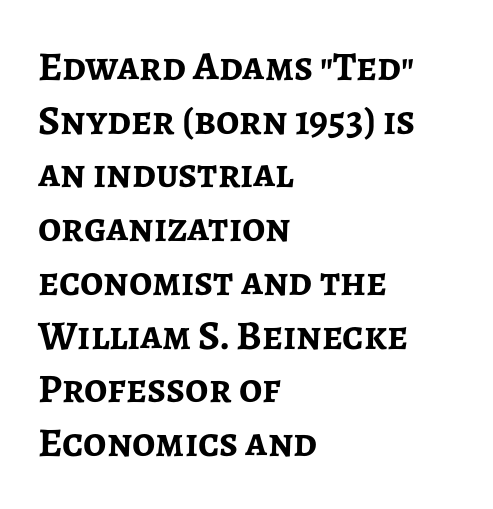
{"serif": "no", "italic": "no", "bold": "yes", "weight": "semibold", "width": "normal", "stroke_contrast": "low", "x_height": "medium", "monospaced": "no", "underline": "no", "align": "left", "line_spacing": "normal", "line_spacing_ratio": 1.31, "letter_spacing": "normal", "letter_spacing_em": 0.0, "glyph_px": 41}
